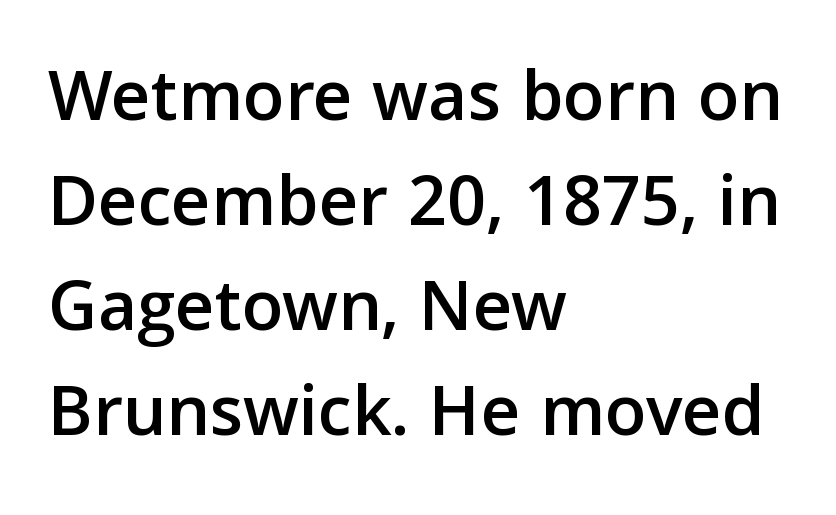
The image shows 76 px sans-serif type, upright; set left-aligned, normal line spacing (1.38x), normal letter spacing, not underlined; low stroke contrast and a medium x-height.
